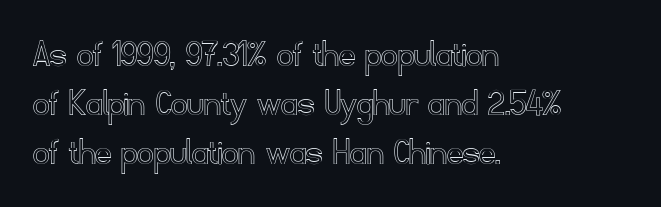
The image shows 40 px text type, upright; set left-aligned, line spacing 1.22x, normal letter spacing, not underlined; a small x-height.
